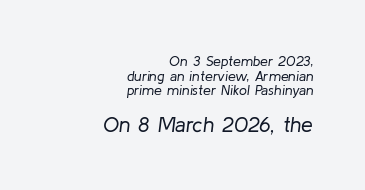
Does the lettering tilt? It does — this is italic. Bold? No — there's no thickening of the strokes. Check the space under the baseline: it is left empty. Each new line begins almost immediately beneath the previous one.
